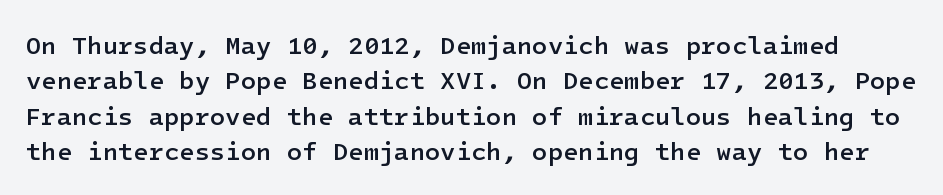
Q: Is the text bold? A: Semi-bold.
Q: Is the text italic (slanted)? A: No, it is upright.
Q: Is the text underlined? A: No.
Q: Is the spacing between letters normal or unusually wide? A: Normal.
Q: Is the spacing between lines tight, normal or loose? A: Normal.
